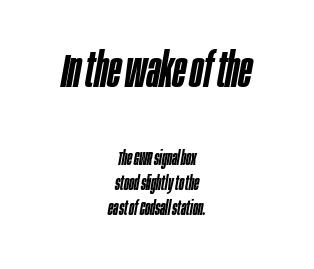
Honestly, there is no underline to notice here at all. Large over small — that's the arrangement of the two blocks here. The passage shown is typed in a proportional face where columns would drift. Stroke thickness is moderately raised; the sample reads as semibold.
